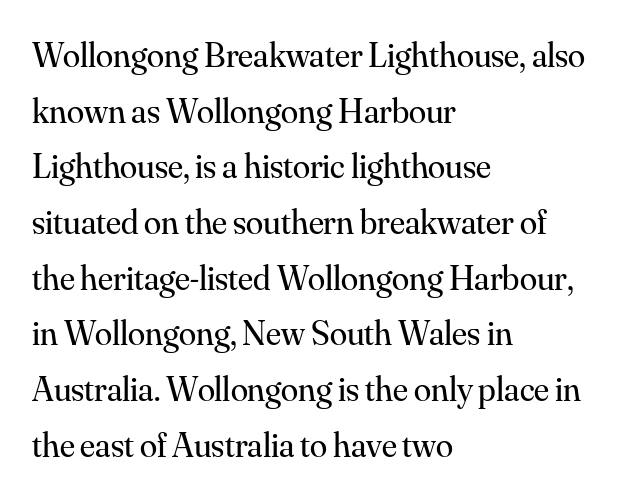
The image shows 35 px regular-weight serif type, upright; set left-aligned, normal line spacing (1.59x), normal letter spacing, not underlined; medium stroke contrast and a small x-height.
